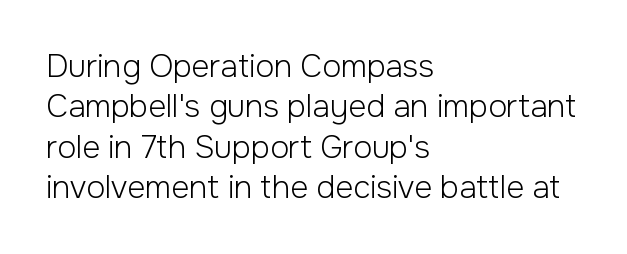
The image shows 31 px light sans-serif type, upright; set left-aligned, normal line spacing (1.3x), normal letter spacing, not underlined; low stroke contrast and a medium x-height.
